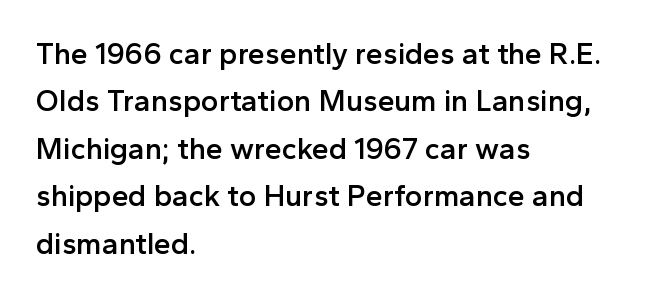
The rows are spaced the way most documents space them. A bit beefed up — I'd call it semibold rather than bold. Quick note: underline off. These lines are set flush left with a ragged right edge. This sample has the flowing, uneven cadence of proportional lettering.
